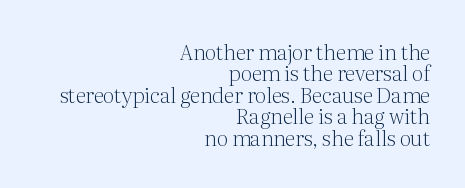
Q: Is the text bold? A: No.
Q: Is the text italic (slanted)? A: No, it is upright.
Q: Is the text underlined? A: No.
Q: How is the paragraph aligned? A: Right-aligned.
Q: Is the spacing between letters normal or unusually wide? A: Normal.
Q: Is the spacing between lines tight, normal or loose? A: Tight.
